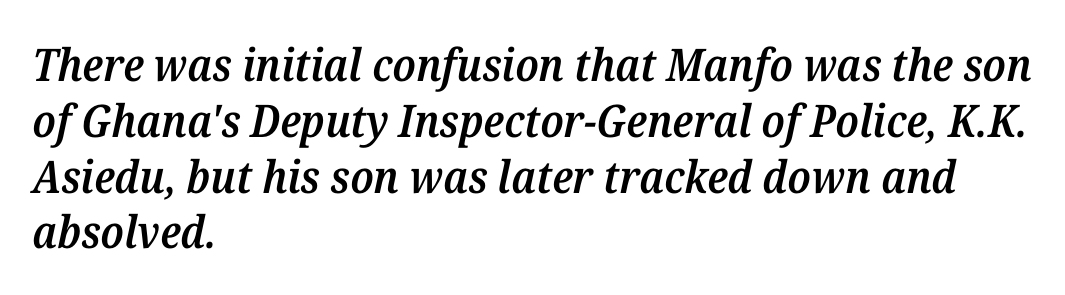
The lines are quadded left. A somewhat darkened texture: the type is semibold rather than bold. Italic? Definitely — the glyphs are oblique. Little horizontal feet cap the strokes, marking this as serif type. Short note: letters normally spaced.
